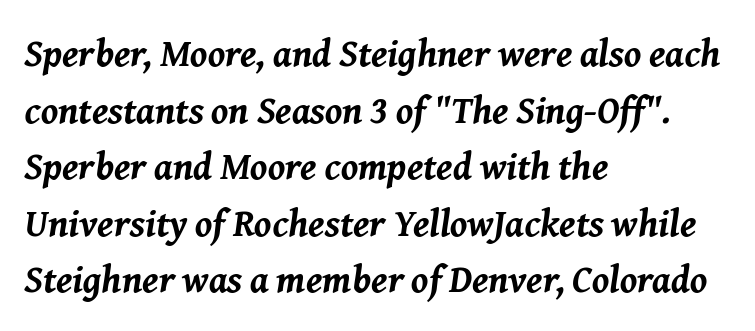
{"italic": "yes", "lean": "right", "slant_degrees": 8, "bold": "yes", "weight": "bold", "width": "normal", "stroke_contrast": "medium", "x_height": "medium", "monospaced": "no", "underline": "no", "align": "left", "line_spacing": "normal", "line_spacing_ratio": 1.49, "letter_spacing": "normal", "letter_spacing_em": 0.0, "glyph_px": 38}
